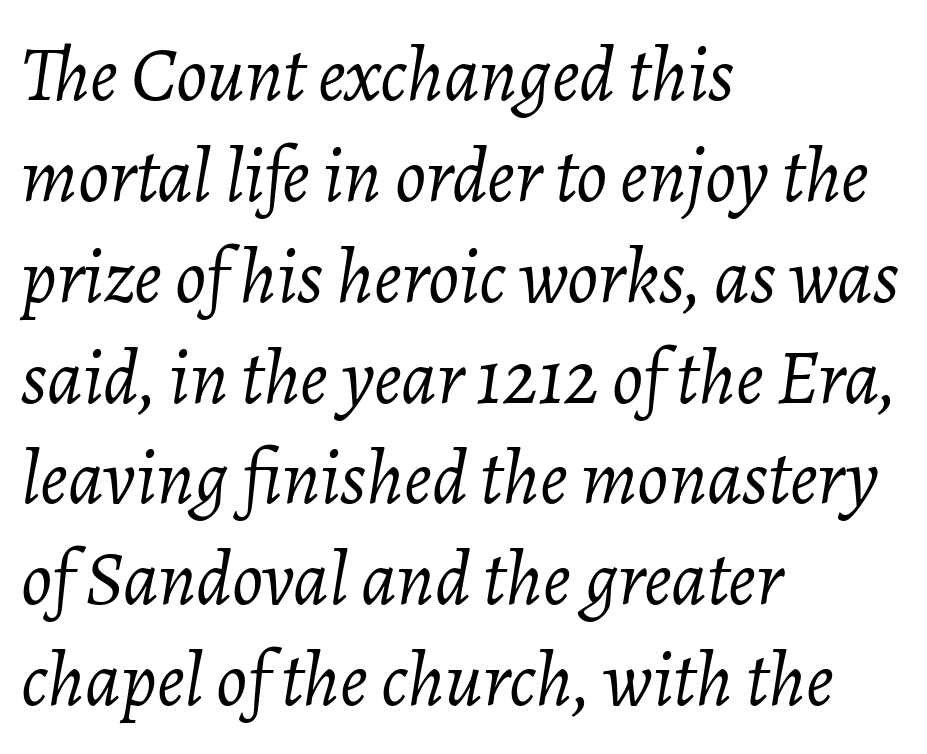
{"italic": "yes", "lean": "right", "slant_degrees": 7, "bold": "no", "weight": "light", "width": "normal", "stroke_contrast": "low", "x_height": "medium", "monospaced": "no", "underline": "no", "align": "left", "line_spacing": "normal", "line_spacing_ratio": 1.31, "letter_spacing": "normal", "letter_spacing_em": 0.0, "glyph_px": 77}
